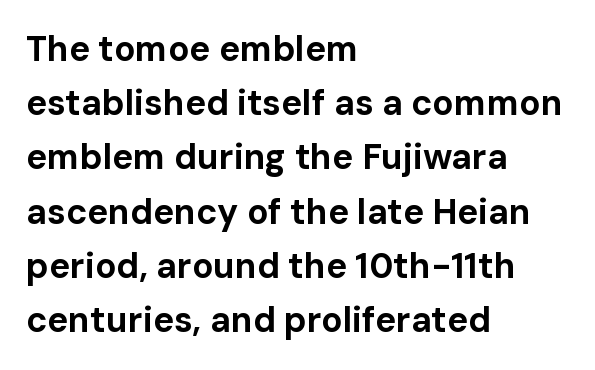
The image shows 35 px bold sans-serif type, upright; set left-aligned, normal line spacing (1.55x), normal letter spacing, not underlined; low stroke contrast and a medium x-height.
